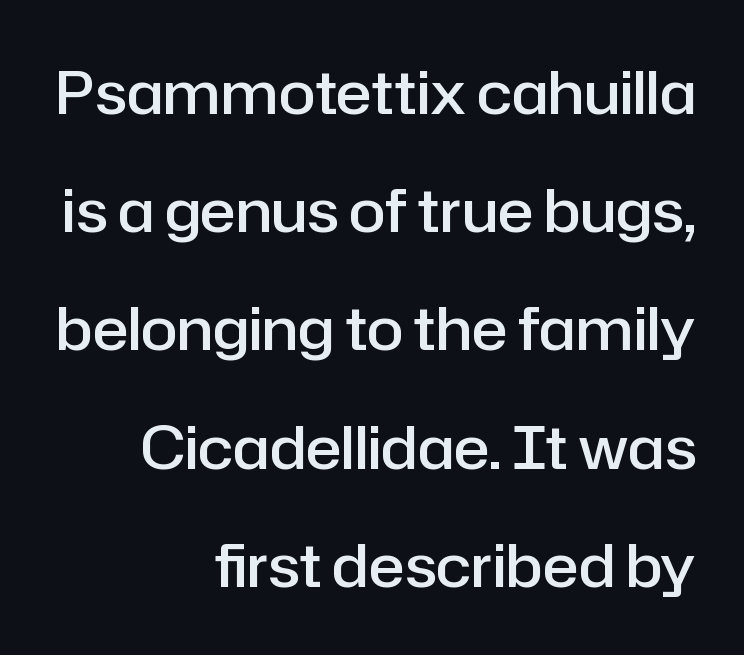
Q: Is the text bold? A: Semi-bold.
Q: Is the text italic (slanted)? A: No, it is upright.
Q: Is the typeface a serif or a sans-serif typeface? A: Sans-serif.
Q: Is the text underlined? A: No.
Q: How is the paragraph aligned? A: Right-aligned.
Q: Is the spacing between letters normal or unusually wide? A: Normal.
Q: Is the spacing between lines tight, normal or loose? A: Loose.
Q: Width (condensed, normal, or wide)? A: Normal.
Q: Stroke contrast? A: Low.
Q: x-height? A: Medium.
Q: Monospaced? A: No.
